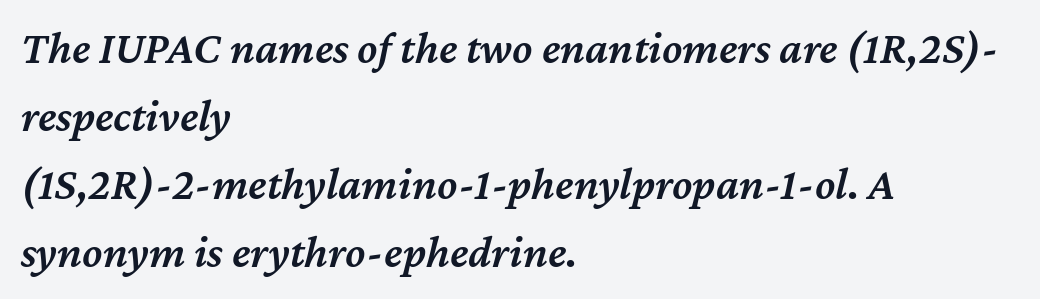
Q: Is the text bold? A: Semi-bold.
Q: Is the text italic (slanted)? A: Yes, it leans right by about 12 degrees.
Q: Is the text underlined? A: No.
Q: How is the paragraph aligned? A: Left-aligned.
Q: Is the spacing between letters normal or unusually wide? A: Normal.
Q: Is the spacing between lines tight, normal or loose? A: Normal.
Q: Width (condensed, normal, or wide)? A: Normal.
Q: Stroke contrast? A: Medium.
Q: x-height? A: Medium.
Q: Monospaced? A: No.
